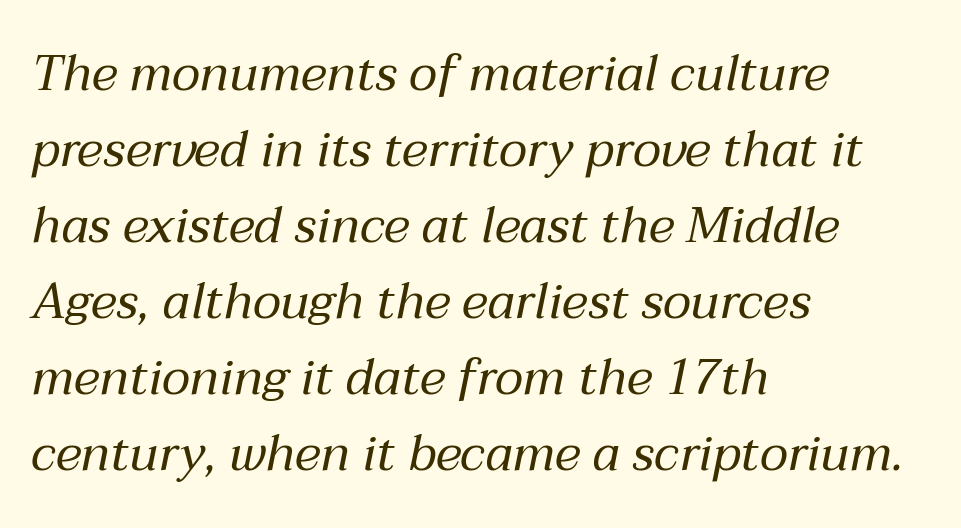
The letters are slanted; this is an italic face. Look at the tracking — it's just the regular setting, nothing added. Layout note: lines flush left. Think of a printed novel: that variable character pitch is what you see here. Weight: in the light-to-regular range. Each new line begins a customary step beneath the previous one.
